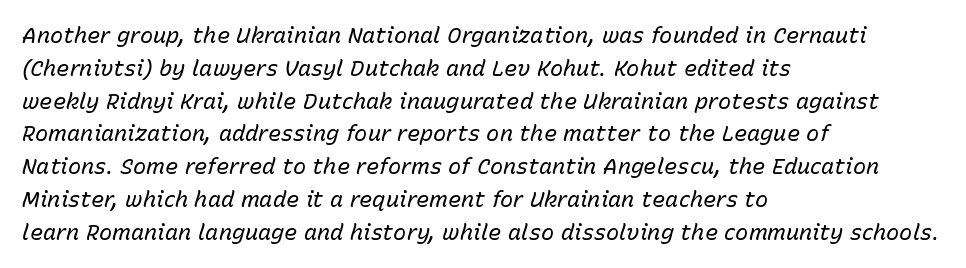
{"italic": "yes", "lean": "right", "slant_degrees": 15, "bold": "no", "underline": "no", "align": "left", "line_spacing": "normal", "line_spacing_ratio": 1.49, "letter_spacing": "normal", "letter_spacing_em": 0.0, "glyph_px": 22}
